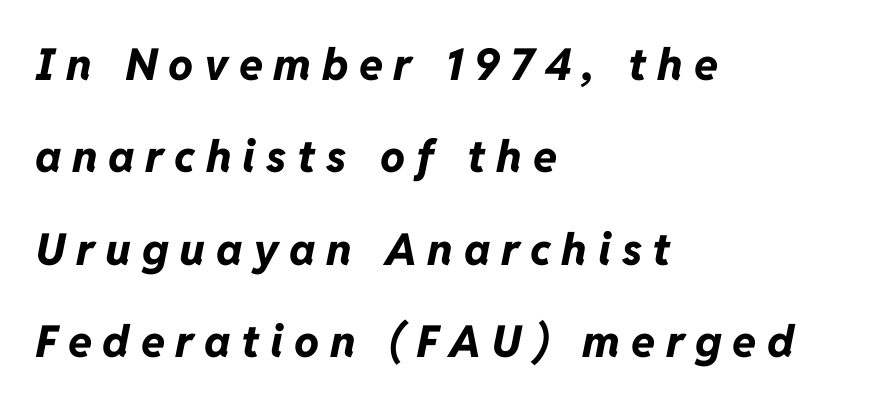
The image shows 44 px bold type, italic (leaning right); set left-aligned, loose line spacing (2.1x), unusually wide letter spacing (+0.24 em), not underlined; low stroke contrast and a medium x-height.
